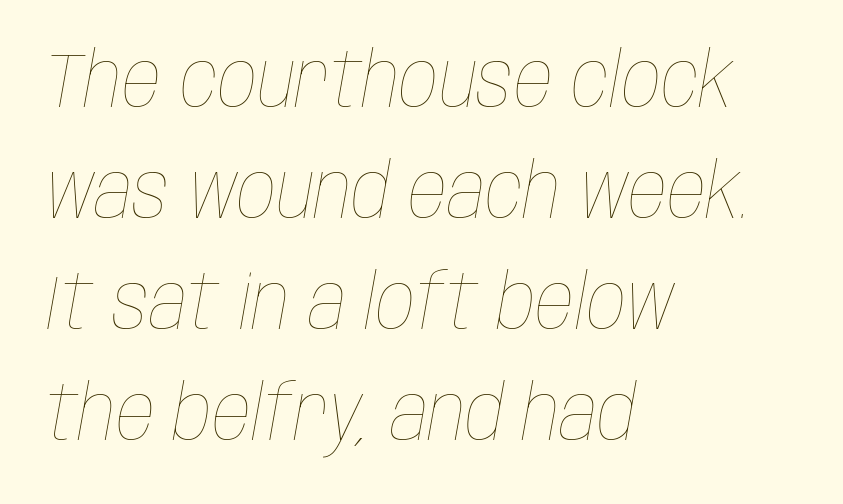
A classic flush-left, rag-right setting is used for this passage. The zone under the glyphs is completely vacant. This block has exactly the height ordinary leading produces. Here the designer chose a conventional face with non-uniform glyph widths. Letter spacing: default. The typeface has the unassuming heft of standard copy or less.
